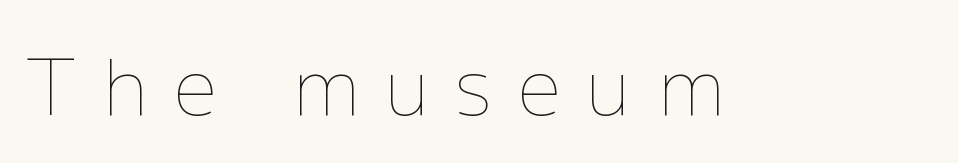
Here the glyphs are tracked loosely, breaking word shapes into spaced letters. Beneath every word, the page is bare. Every stem runs plumb, perpendicular to the baseline. The letters advance in unequal steps, a hallmark of proportional type. Heaviness? Minimal to ordinary, like unemphasized prose.
